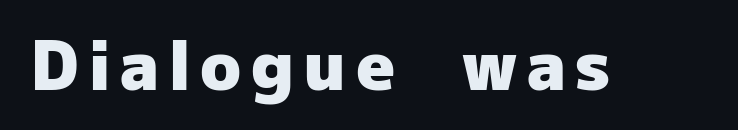
The image shows 67 px heavy sans-serif type, upright; set not underlined; low stroke contrast and a medium x-height.
